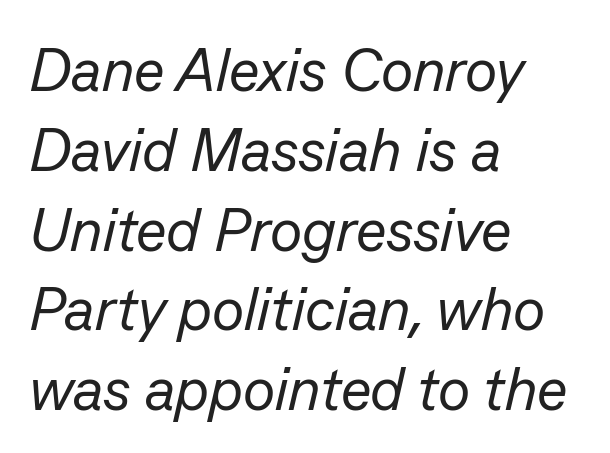
Here the glyphs are tracked normally, forming tight word shapes. The area under the type is left untouched. Caption: face not bold, strokes unweighted. The line-height multiplier appears to be the usual default. Posture: slanted.
